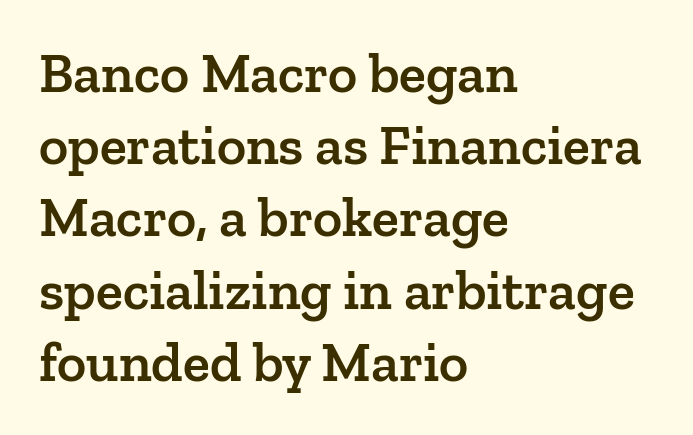
The foot of each line stays bare and open. These lines are rendered in a variable-pitch font. Designer's note — italics off, roman on. Is the block centered? No — it sits flush against the left margin. Letterform terminals end in serifs throughout the passage. Whoever set this chose a conventional vertical rhythm.
